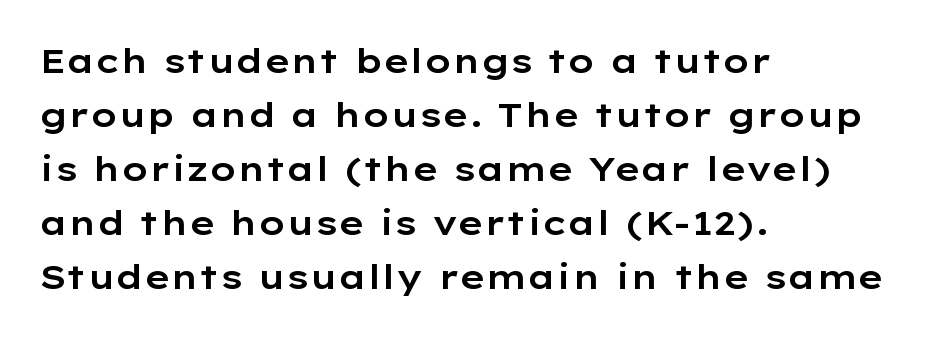
Q: Is the text italic (slanted)? A: No, it is upright.
Q: Is the typeface a serif or a sans-serif typeface? A: Sans-serif.
Q: Is the text underlined? A: No.
Q: How is the paragraph aligned? A: Left-aligned.
Q: Is the spacing between letters normal or unusually wide? A: Normal.
Q: Is the spacing between lines tight, normal or loose? A: Normal.
Q: Width (condensed, normal, or wide)? A: Wide.
Q: Stroke contrast? A: Low.
Q: x-height? A: Medium.
Q: Monospaced? A: No.
